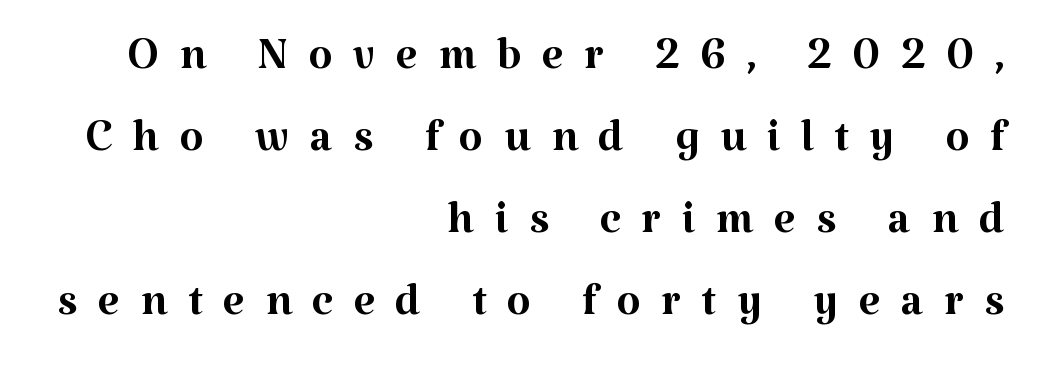
The image shows 62 px regular-weight serif type, upright; set right-aligned, normal line spacing (1.32x), unusually wide letter spacing (+0.33 em), not underlined; medium stroke contrast and a medium x-height.
